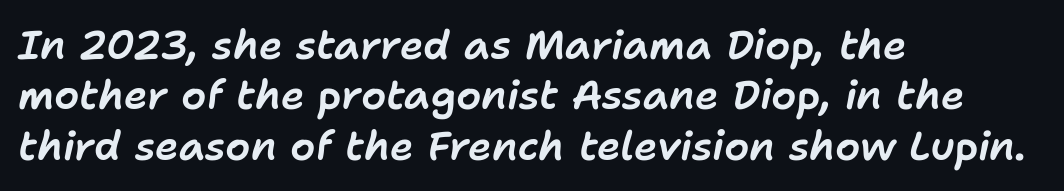
Q: Is the text italic (slanted)? A: Yes, it leans right by about 11 degrees.
Q: Is the text underlined? A: No.
Q: How is the paragraph aligned? A: Left-aligned.
Q: Is the spacing between letters normal or unusually wide? A: Normal.
Q: Is the spacing between lines tight, normal or loose? A: Normal.
Q: Width (condensed, normal, or wide)? A: Normal.
Q: Stroke contrast? A: Low.
Q: x-height? A: Medium.
Q: Monospaced? A: No.
